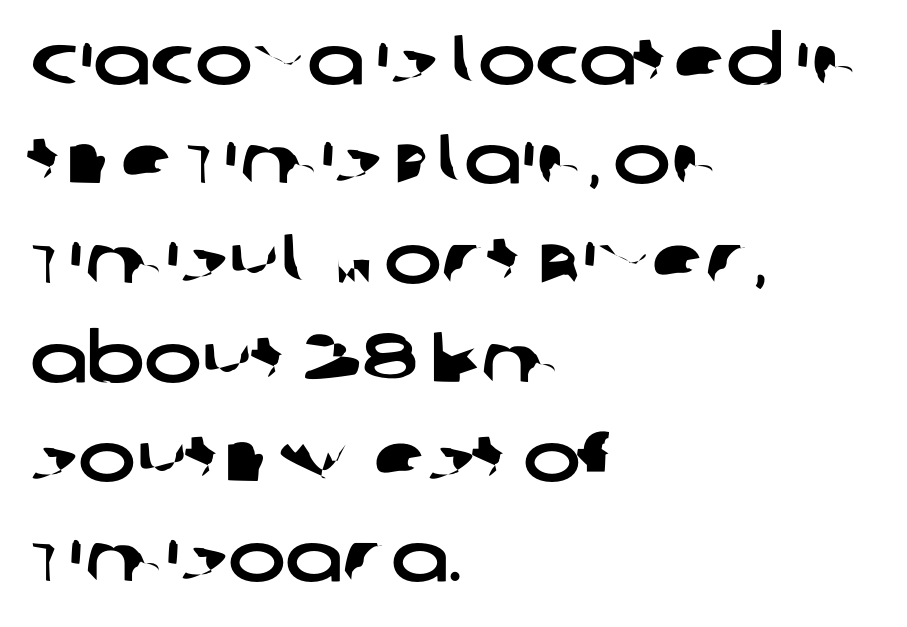
The image shows 69 px wide sans-serif type; set left-aligned, normal line spacing (1.44x), normal letter spacing, not underlined; low stroke contrast and a large x-height.
